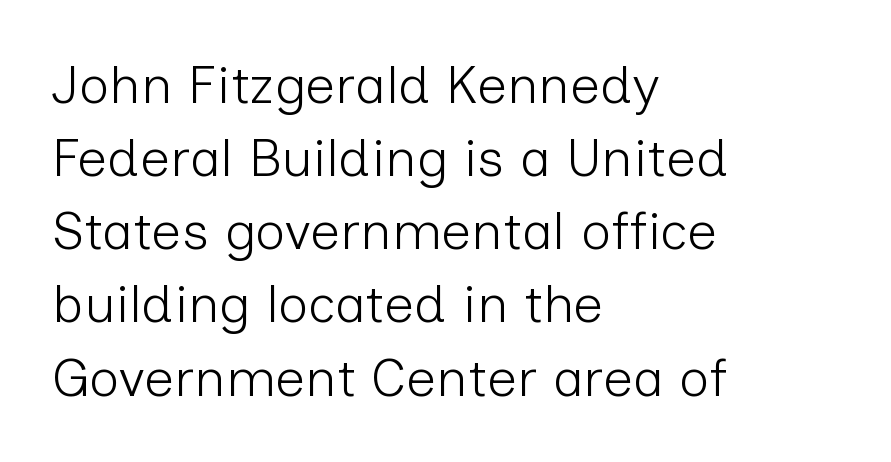
The image shows 53 px light sans-serif type, upright; set left-aligned, normal line spacing (1.38x), normal letter spacing, not underlined; low stroke contrast and a medium x-height.
